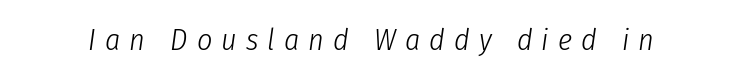
{"italic": "yes", "lean": "right", "slant_degrees": 8, "bold": "no", "weight": "light", "width": "condensed", "stroke_contrast": "low", "x_height": "medium", "monospaced": "no", "underline": "no", "letter_spacing": "wide", "letter_spacing_em": 0.3, "glyph_px": 30}
